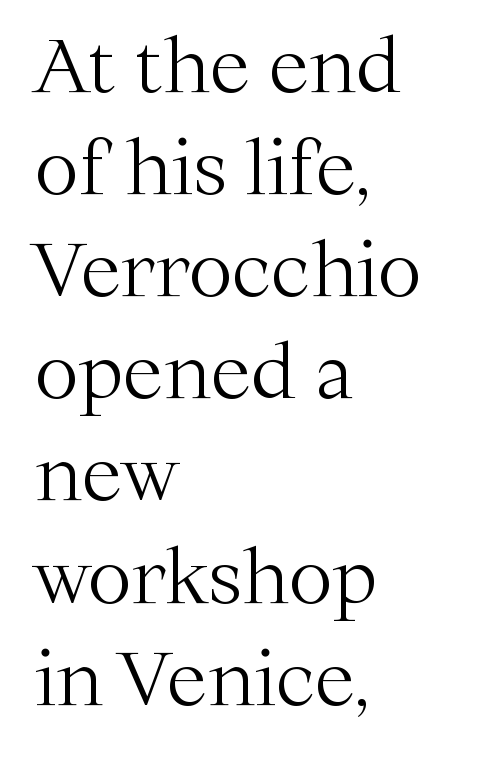
Q: Is the text bold? A: No.
Q: Is the text italic (slanted)? A: No, it is upright.
Q: Is the typeface a serif or a sans-serif typeface? A: Serif.
Q: Is the text underlined? A: No.
Q: How is the paragraph aligned? A: Left-aligned.
Q: Is the spacing between letters normal or unusually wide? A: Normal.
Q: Is the spacing between lines tight, normal or loose? A: Normal.
Q: Width (condensed, normal, or wide)? A: Normal.
Q: Stroke contrast? A: Medium.
Q: x-height? A: Medium.
Q: Monospaced? A: No.
